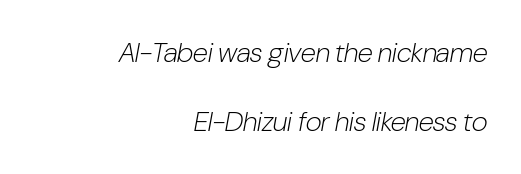
Stem width sits at or under what a default text font uses. Honestly, there is no underline to notice here at all. Style check: oblique. Is there much room between lines? Yes — plenty of vertical air separates them.
